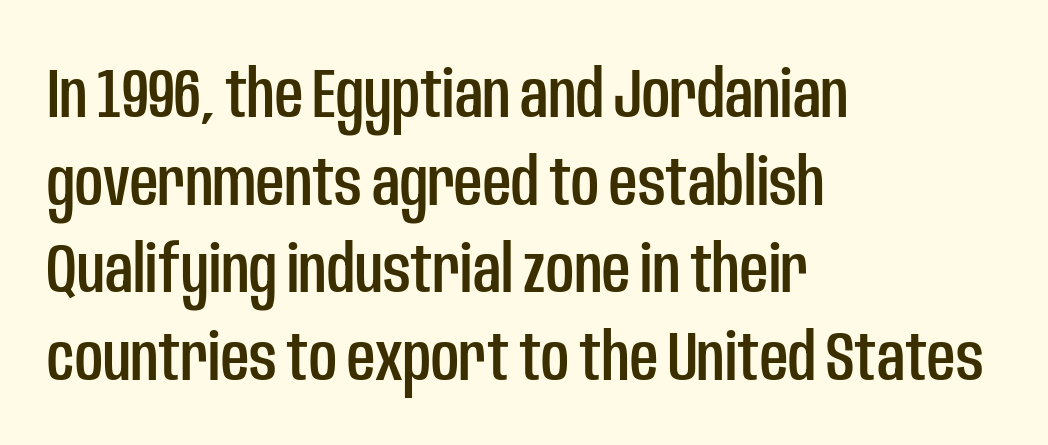
Q: Is the text italic (slanted)? A: No, it is upright.
Q: Is the typeface a serif or a sans-serif typeface? A: Sans-serif.
Q: Is the text underlined? A: No.
Q: How is the paragraph aligned? A: Left-aligned.
Q: Is the spacing between letters normal or unusually wide? A: Normal.
Q: Is the spacing between lines tight, normal or loose? A: Normal.
Q: Width (condensed, normal, or wide)? A: Condensed.
Q: Stroke contrast? A: Low.
Q: x-height? A: Large.
Q: Monospaced? A: No.
